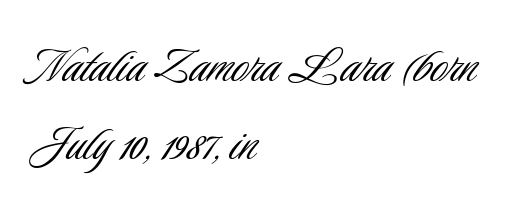
The image shows 57 px light, condensed sans-serif type; set left-aligned, normal line spacing (1.36x), normal letter spacing, not underlined; low stroke contrast and a small x-height.
